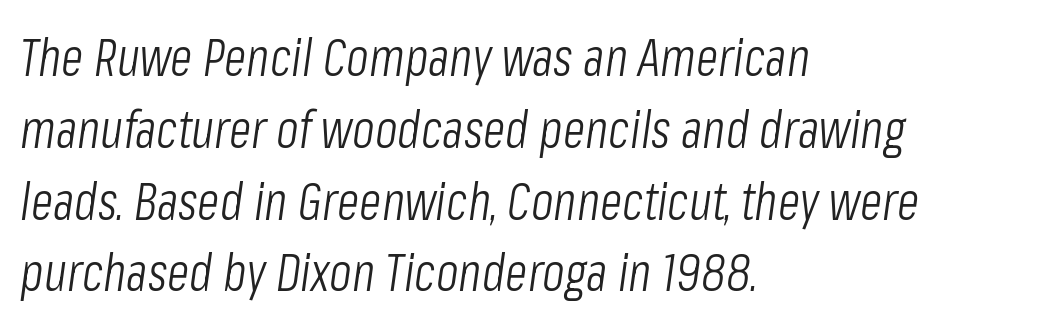
Q: Is the text bold? A: No.
Q: Is the text italic (slanted)? A: Yes, it leans right by about 8 degrees.
Q: Is the text underlined? A: No.
Q: How is the paragraph aligned? A: Left-aligned.
Q: Is the spacing between letters normal or unusually wide? A: Normal.
Q: Is the spacing between lines tight, normal or loose? A: Normal.
Q: Width (condensed, normal, or wide)? A: Condensed.
Q: Stroke contrast? A: Low.
Q: x-height? A: Medium.
Q: Monospaced? A: No.
